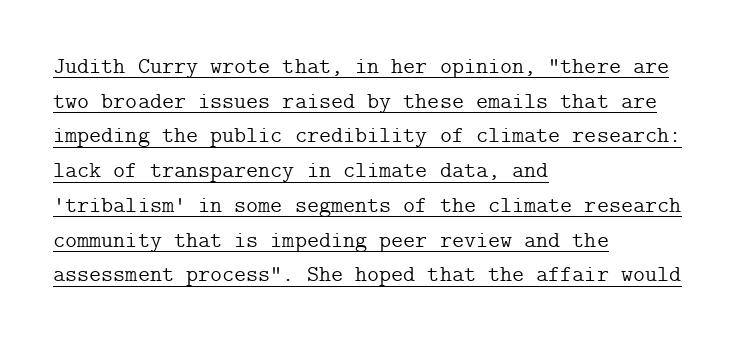
Q: Is the text bold? A: No.
Q: Is the text italic (slanted)? A: No, it is upright.
Q: Is the text underlined? A: Yes.
Q: How is the paragraph aligned? A: Left-aligned.
Q: Is the spacing between letters normal or unusually wide? A: Normal.
Q: Is the spacing between lines tight, normal or loose? A: Normal.
